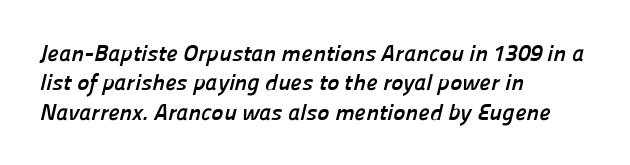
Q: Is the text bold? A: Yes.
Q: Is the text underlined? A: No.
Q: How is the paragraph aligned? A: Left-aligned.
Q: Is the spacing between letters normal or unusually wide? A: Normal.
Q: Is the spacing between lines tight, normal or loose? A: Normal.
